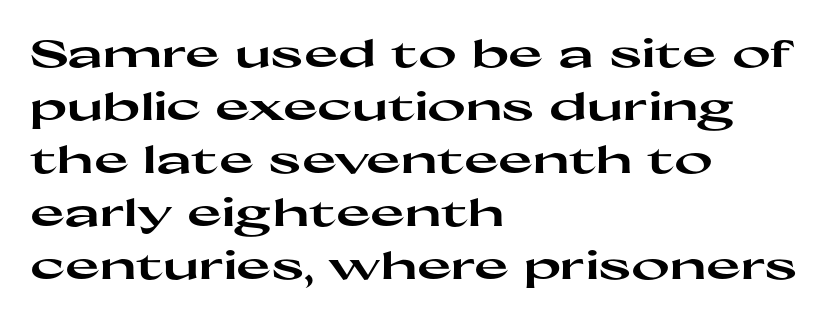
The image shows 37 px heavy, wide sans-serif type, upright; set left-aligned, normal line spacing (1.43x), normal letter spacing, not underlined; high stroke contrast and a medium x-height.
